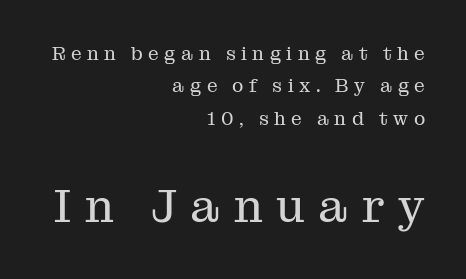
Q: Is the text bold? A: No.
Q: Is the text italic (slanted)? A: No, it is upright.
Q: Is the typeface a serif or a sans-serif typeface? A: Serif.
Q: Is the text underlined? A: No.
Q: How is the paragraph aligned? A: Right-aligned.
Q: Is the spacing between letters normal or unusually wide? A: Unusually wide.
Q: Is the spacing between lines tight, normal or loose? A: Normal.
Q: Which block of text is set in a larger size, the first (top) or the second (bottom)? A: The second (bottom) one.
Q: Width (condensed, normal, or wide)? A: Normal.
Q: Stroke contrast? A: Medium.
Q: x-height? A: Medium.
Q: Monospaced? A: No.
